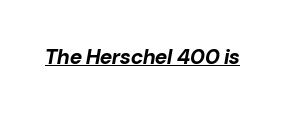
Q: Is the text bold? A: Yes.
Q: Is the text italic (slanted)? A: Yes, it leans right by about 10 degrees.
Q: Is the text underlined? A: Yes.
Q: Is the spacing between letters normal or unusually wide? A: Normal.
